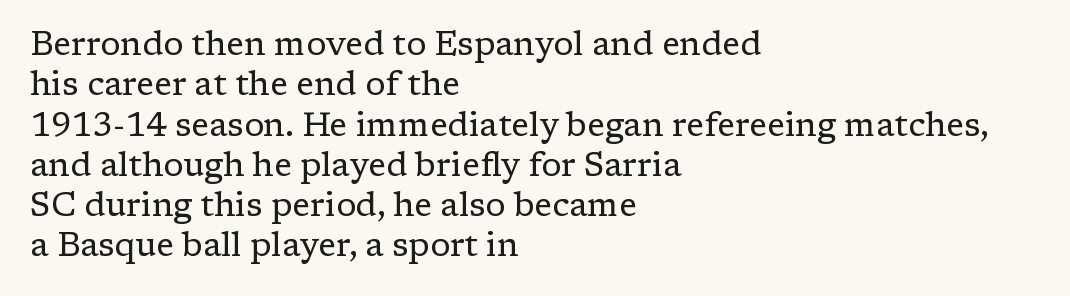
Which margin do the lines hug? The left one — the right edge is uneven. The type sits square on the baseline with zero lean. You could call the tracking neutral — neither tight nor loose. Yep, those are serifs on the letters. No extra ink here — the face is not bold.
